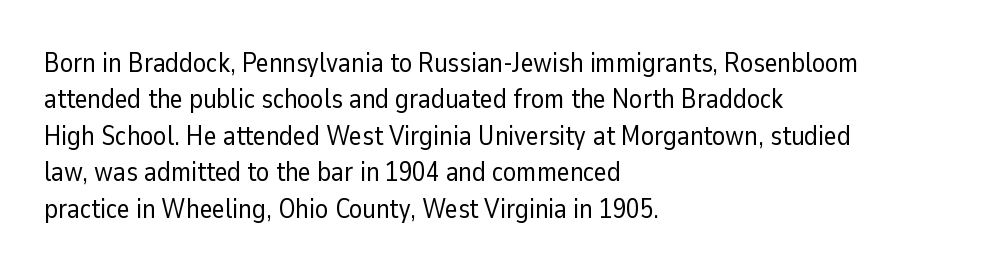
Q: Is the text bold? A: No.
Q: Is the text italic (slanted)? A: No, it is upright.
Q: Is the text underlined? A: No.
Q: How is the paragraph aligned? A: Left-aligned.
Q: Is the spacing between letters normal or unusually wide? A: Normal.
Q: Is the spacing between lines tight, normal or loose? A: Normal.
